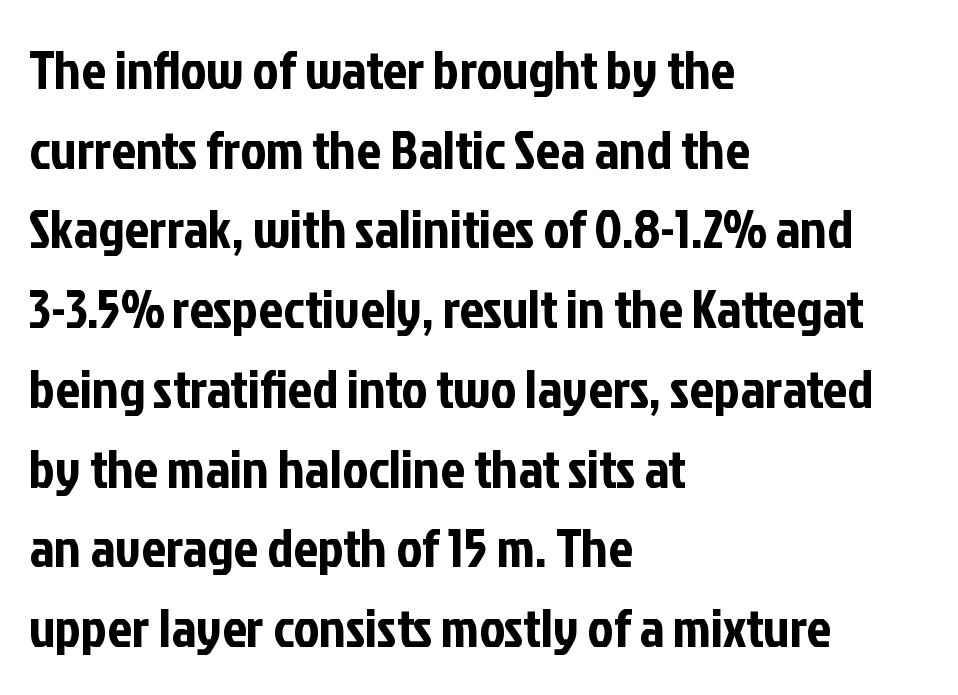
The image shows 55 px condensed sans-serif type, upright; set left-aligned, normal line spacing (1.45x), normal letter spacing, not underlined; low stroke contrast and a medium x-height.
